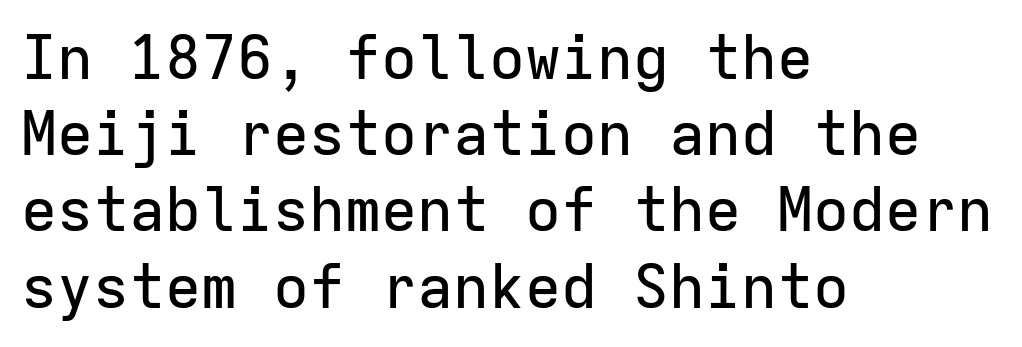
{"serif": "no", "italic": "no", "width": "normal", "stroke_contrast": "low", "x_height": "medium", "monospaced": "yes", "underline": "no", "align": "left", "line_spacing": "normal", "line_spacing_ratio": 1.27, "letter_spacing": "normal", "letter_spacing_em": 0.0, "glyph_px": 60}
